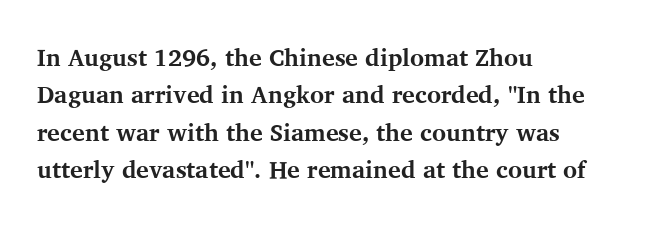
The image shows 24 px bold type, upright; set left-aligned, normal line spacing (1.56x), normal letter spacing, not underlined.
